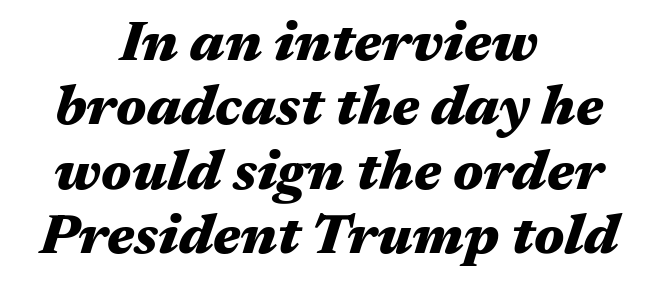
Style check: oblique. If you folded the block vertically in half, each line would mirror itself in length. Varying glyph widths throughout — classic text-font behaviour. Descenders are the only things crossing below the line. Tightly led — the rows are bunched. The font is running at its bold setting.
